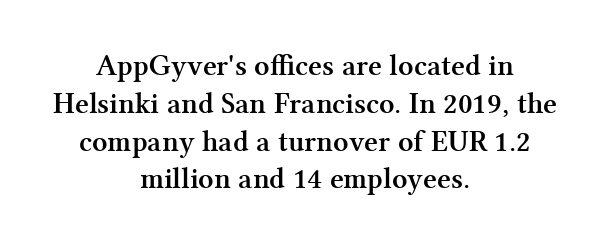
The image shows 30 px semibold serif type, upright; set centered, normal line spacing (1.26x), normal letter spacing, not underlined; medium stroke contrast and a medium x-height.
